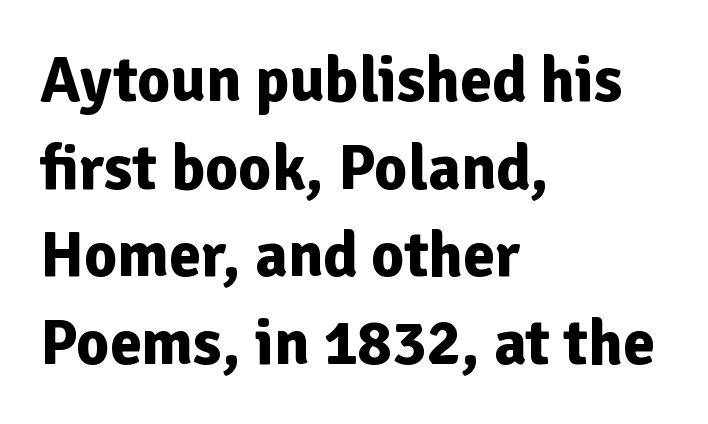
Q: Is the text bold? A: Yes.
Q: Is the text italic (slanted)? A: No, it is upright.
Q: Is the typeface a serif or a sans-serif typeface? A: Sans-serif.
Q: Is the text underlined? A: No.
Q: How is the paragraph aligned? A: Left-aligned.
Q: Is the spacing between letters normal or unusually wide? A: Normal.
Q: Is the spacing between lines tight, normal or loose? A: Normal.
Q: Width (condensed, normal, or wide)? A: Normal.
Q: Stroke contrast? A: Low.
Q: x-height? A: Medium.
Q: Monospaced? A: No.
